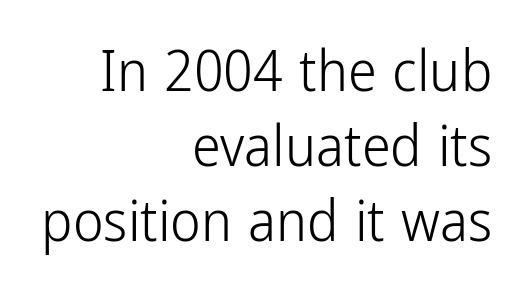
Q: Is the text bold? A: No.
Q: Is the text italic (slanted)? A: No, it is upright.
Q: Is the typeface a serif or a sans-serif typeface? A: Sans-serif.
Q: Is the text underlined? A: No.
Q: How is the paragraph aligned? A: Right-aligned.
Q: Is the spacing between letters normal or unusually wide? A: Normal.
Q: Is the spacing between lines tight, normal or loose? A: Normal.
Q: Width (condensed, normal, or wide)? A: Condensed.
Q: Stroke contrast? A: Low.
Q: x-height? A: Medium.
Q: Monospaced? A: No.
